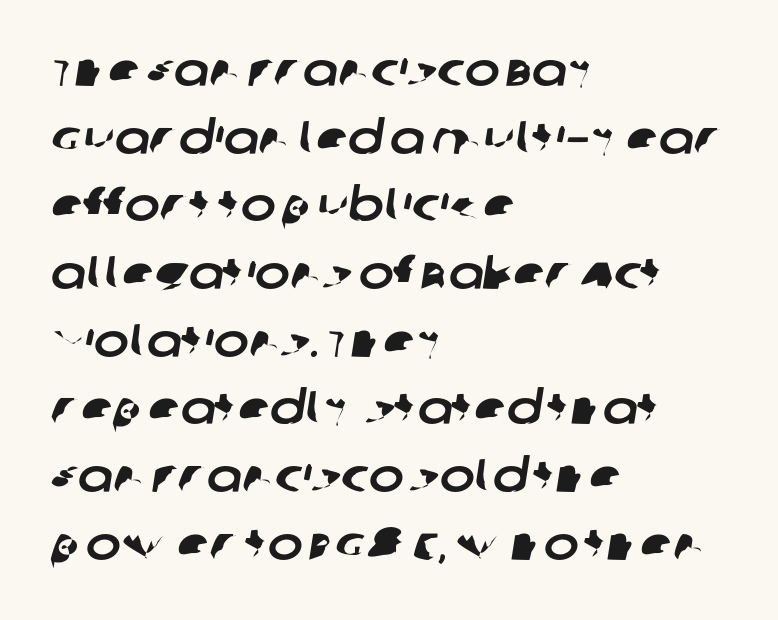
The paragraph has a hard left edge and a soft right edge. Words float on clear page, feet unadorned. Serif or sans? Sans — the stroke terminals are bare. Each letter keeps its own natural width here, so spacing adapts to shape.
